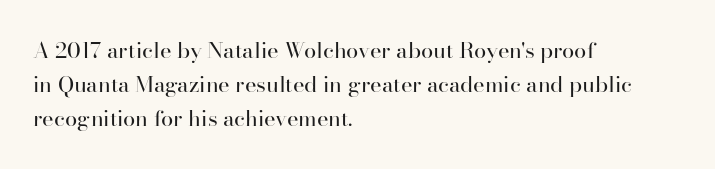
The image shows 22 px text type, upright; set left-aligned, normal line spacing (1.55x), normal letter spacing, not underlined.
